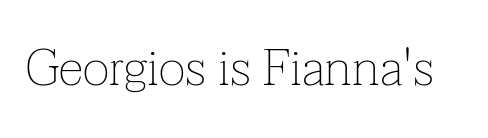
Q: Is the text bold? A: No.
Q: Is the text italic (slanted)? A: No, it is upright.
Q: Is the typeface a serif or a sans-serif typeface? A: Serif.
Q: Is the text underlined? A: No.
Q: Is the spacing between letters normal or unusually wide? A: Normal.
Q: Width (condensed, normal, or wide)? A: Normal.
Q: Stroke contrast? A: Low.
Q: x-height? A: Medium.
Q: Monospaced? A: No.
